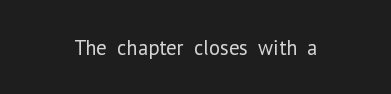
Q: Is the text bold? A: No.
Q: Is the text italic (slanted)? A: No, it is upright.
Q: Is the text underlined? A: No.
Q: Is the spacing between letters normal or unusually wide? A: Normal.
